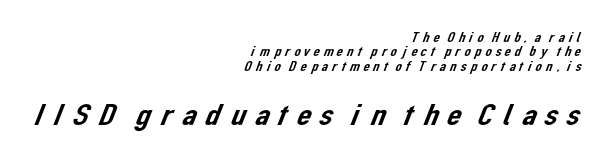
Q: Is the typeface a serif or a sans-serif typeface? A: Sans-serif.
Q: Is the text underlined? A: No.
Q: How is the paragraph aligned? A: Right-aligned.
Q: Is the spacing between lines tight, normal or loose? A: Tight.
Q: Which block of text is set in a larger size, the first (top) or the second (bottom)? A: The second (bottom) one.
Q: Width (condensed, normal, or wide)? A: Normal.
Q: Stroke contrast? A: Low.
Q: x-height? A: Medium.
Q: Monospaced? A: No.
